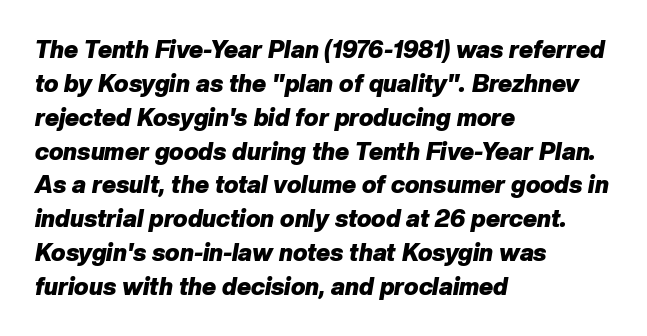
Plenty of ink on the page — the face is bold. Unmarked baselines from the first word to the last. Baseline-to-baseline distance is the conventional proportion of letter height. The passage shown leans; its letterforms are oblique. Letter spacing: default.
